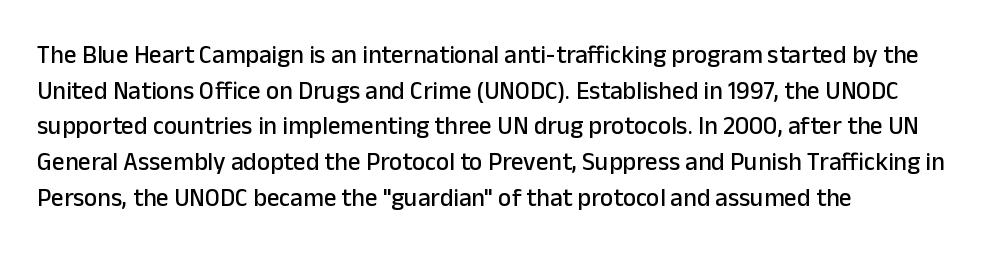
Glyph-to-glyph distance matches everyday printed text. The baseline area is clear. These lines are set flush left with a ragged right edge. Designer's note — italics off, roman on. The rendering uses a moderate line-height, typical for paragraphs.
